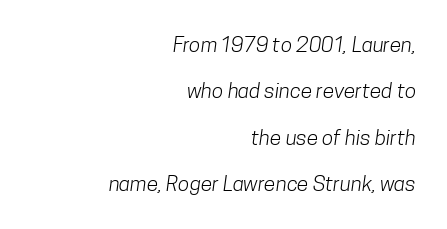
This rendering features lettering with no underline. Ink coverage per letter is moderate at most. Line ends are locked; line starts wander. There is no visible air inserted between adjacent glyphs. This sample trades compactness for vertical openness between lines.
